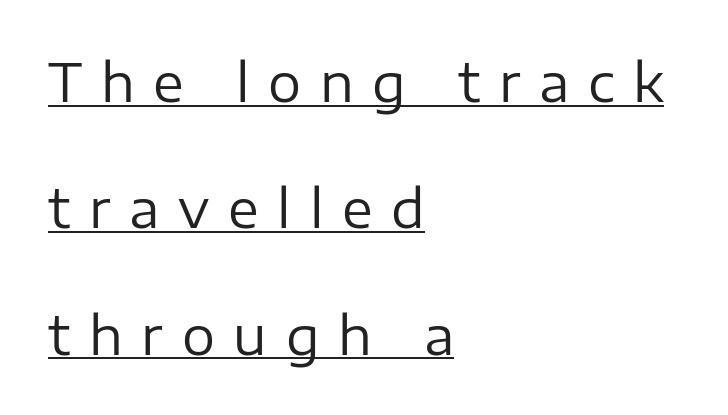
{"serif": "no", "italic": "no", "bold": "no", "weight": "regular", "width": "normal", "stroke_contrast": "low", "x_height": "medium", "monospaced": "no", "underline": "yes", "align": "left", "line_spacing": "loose", "line_spacing_ratio": 2.43, "letter_spacing": "wide", "letter_spacing_em": 0.36, "glyph_px": 52}
